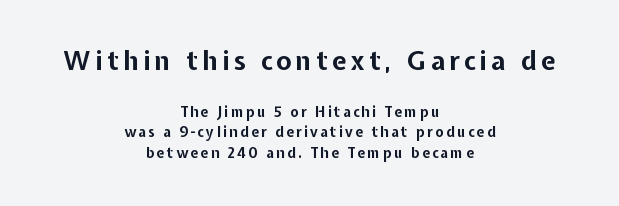
Q: Is the text bold? A: Yes.
Q: Is the text italic (slanted)? A: No, it is upright.
Q: Is the text underlined? A: No.
Q: How is the paragraph aligned? A: Centered.
Q: Is the spacing between lines tight, normal or loose? A: Normal.
Q: Which block of text is set in a larger size, the first (top) or the second (bottom)? A: The first (top) one.
